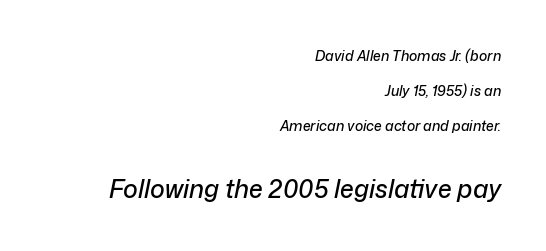
{"italic": "yes", "lean": "right", "slant_degrees": 12, "underline": "no", "align": "right", "line_spacing": "loose", "line_spacing_ratio": 2.49, "letter_spacing": "normal", "letter_spacing_em": 0.0, "larger_block": "second", "size_ratio": 1.79, "glyph_px": 25}
